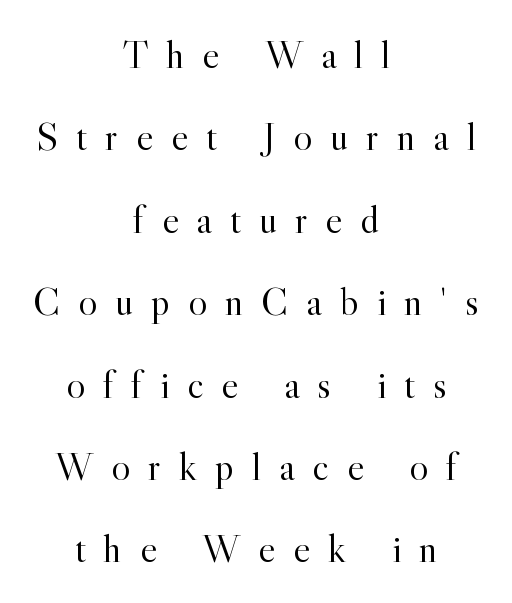
Horizontal bands of white between lines are thick stripes. Tracking value appears strongly positive — letters spread wide. A quiet, ordinary-to-light weight characterises the typeface. These lines are centered, leaving both edges ragged.
